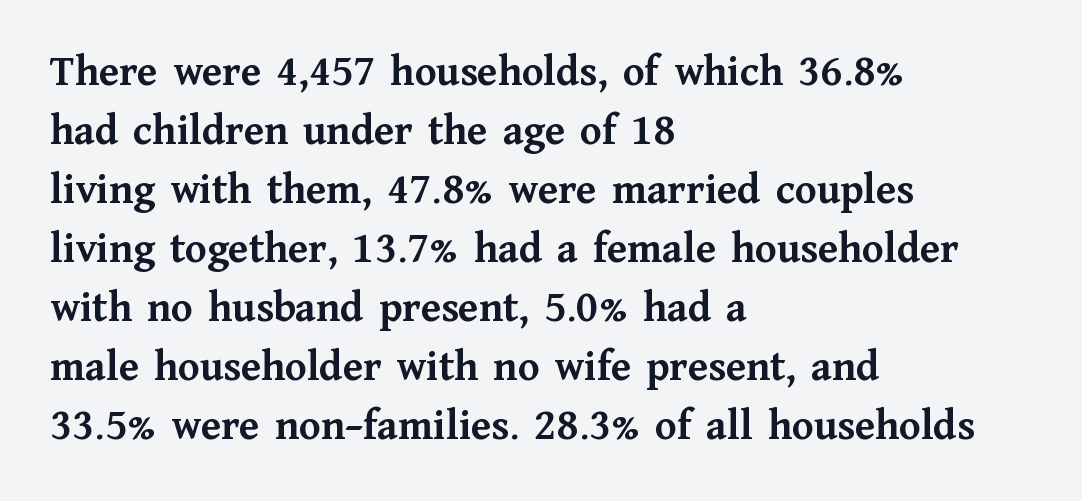
The image shows 44 px semibold serif type, upright; set left-aligned, normal line spacing (1.34x), normal letter spacing, not underlined; medium stroke contrast and a medium x-height.
